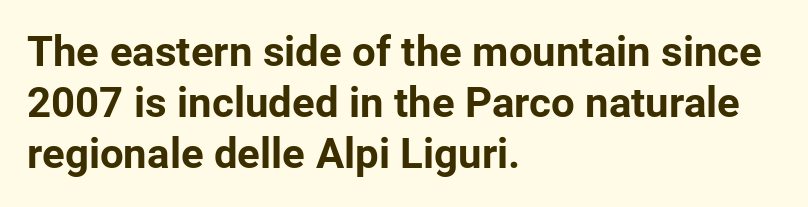
Q: Is the text bold? A: Yes.
Q: Is the text italic (slanted)? A: No, it is upright.
Q: Is the typeface a serif or a sans-serif typeface? A: Sans-serif.
Q: Is the text underlined? A: No.
Q: How is the paragraph aligned? A: Left-aligned.
Q: Is the spacing between letters normal or unusually wide? A: Normal.
Q: Width (condensed, normal, or wide)? A: Normal.
Q: Stroke contrast? A: Low.
Q: x-height? A: Medium.
Q: Monospaced? A: No.
